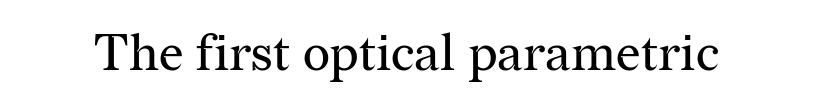
{"serif": "yes", "italic": "no", "bold": "no", "weight": "regular", "width": "normal", "stroke_contrast": "medium", "x_height": "medium", "monospaced": "no", "underline": "no", "letter_spacing": "normal", "letter_spacing_em": 0.0, "glyph_px": 52}
